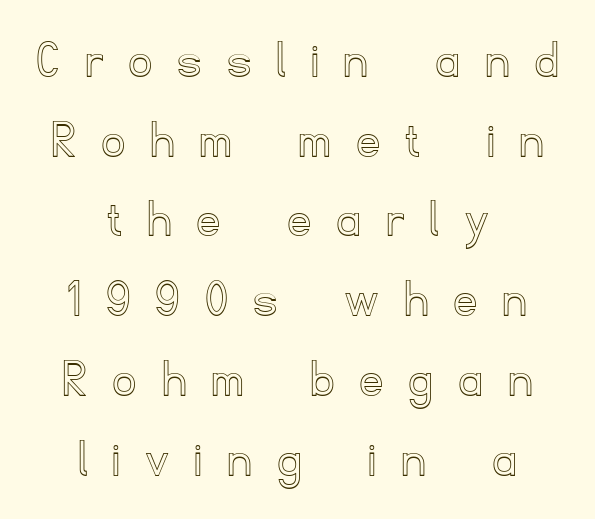
The image shows 55 px text type, upright; set centered, normal line spacing (1.45x), unusually wide letter spacing (+0.49 em), not underlined; a small x-height.
